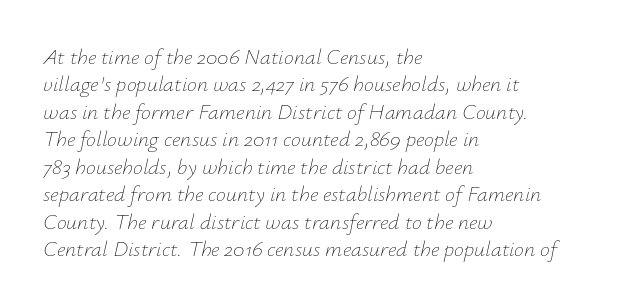
Q: Is the text bold? A: No.
Q: Is the text italic (slanted)? A: Yes, it leans right by about 12 degrees.
Q: Is the text underlined? A: No.
Q: How is the paragraph aligned? A: Left-aligned.
Q: Is the spacing between letters normal or unusually wide? A: Normal.
Q: Is the spacing between lines tight, normal or loose? A: Normal.
